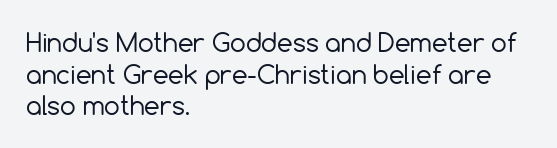
The characters are drawn with everyday or finer stroke widths. The string is rendered with underlining switched off. Leading matches the norm, producing a regular column. This sample uses plain, unmodified letter spacing.
